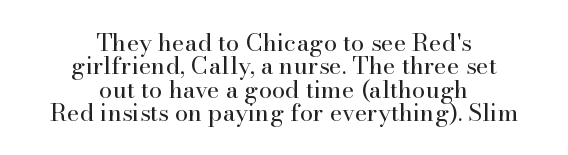
Q: Is the text bold? A: No.
Q: Is the text italic (slanted)? A: No, it is upright.
Q: Is the text underlined? A: No.
Q: How is the paragraph aligned? A: Centered.
Q: Is the spacing between letters normal or unusually wide? A: Normal.
Q: Is the spacing between lines tight, normal or loose? A: Tight.
